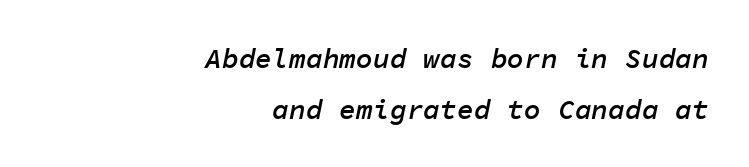
The image shows 28 px semibold type, italic (leaning right), monospaced; set right-aligned, line spacing 1.82x, normal letter spacing, not underlined; low stroke contrast and a medium x-height.
